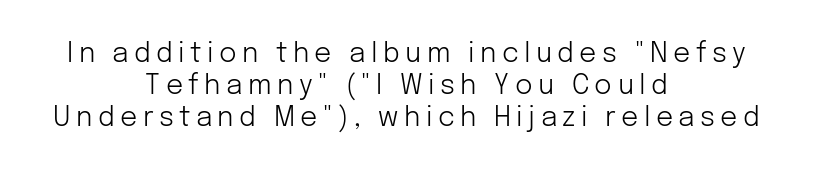
Style check: upright. The type is letterspaced generously, with wide tracking. Beneath every word, the page is bare. Leftover space on each line is divided equally before and after the words. Ink coverage per letter is moderate at most.
